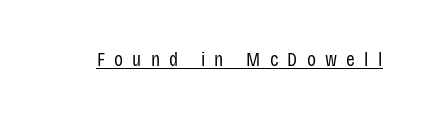
Quick note: not italic, upright. The lettering is marked with a stroke running underneath it. Letters have the restrained weight of plain body copy at most. Short note: letters widely spaced.
